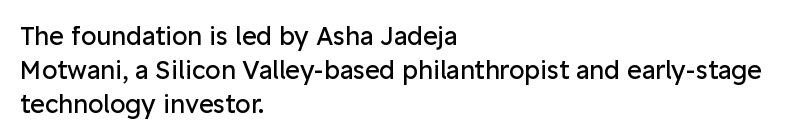
{"italic": "no", "bold": "no", "underline": "no", "align": "left", "line_spacing": "normal", "line_spacing_ratio": 1.36, "letter_spacing": "normal", "letter_spacing_em": 0.0, "glyph_px": 25}
